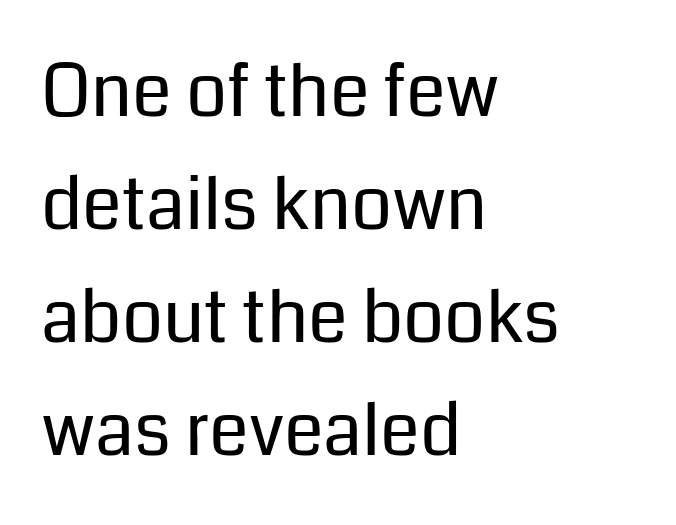
The image shows 72 px regular-weight sans-serif type, upright; set left-aligned, normal line spacing (1.57x), normal letter spacing, not underlined; low stroke contrast and a medium x-height.
